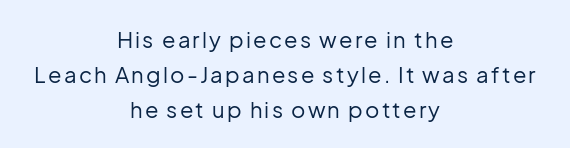
The image shows 22 px text type, upright; set centered, normal line spacing (1.58x), not underlined.
